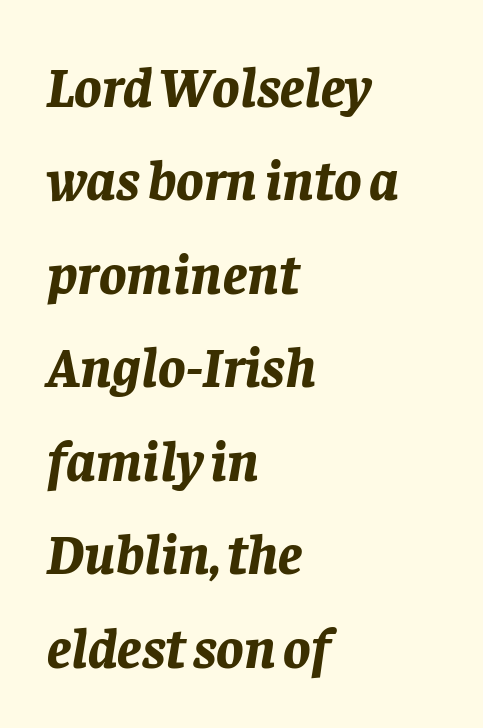
{"italic": "yes", "lean": "right", "slant_degrees": 8, "bold": "yes", "weight": "bold", "width": "normal", "stroke_contrast": "low", "x_height": "large", "monospaced": "no", "underline": "no", "align": "left", "line_spacing": "normal", "line_spacing_ratio": 1.64, "letter_spacing": "normal", "letter_spacing_em": 0.0, "glyph_px": 57}
